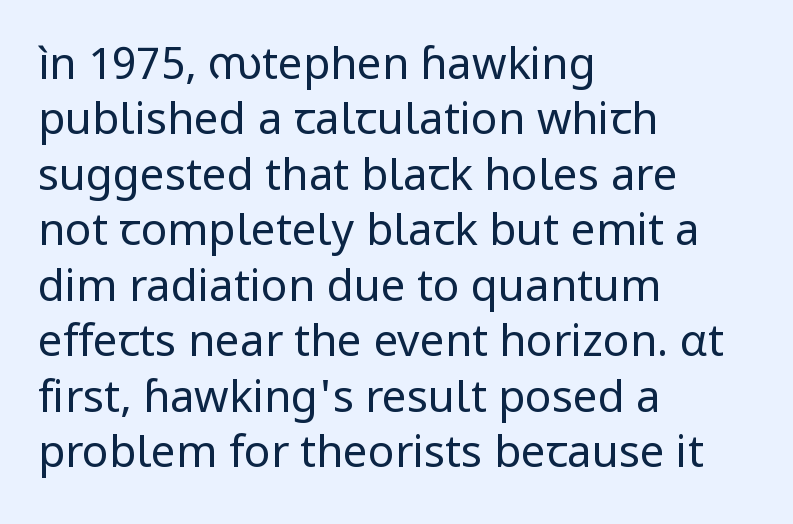
Short note: letters normally spaced. Only glyphs here, with clear space below each row. A typesetter would call this proportional, since set widths differ per character. Casual observation: everything's shoved over to the left. These lines sit exactly where default settings would place them. This is the regular roman posture of the typeface.
